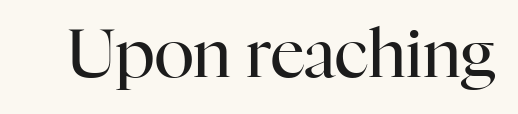
{"serif": "yes", "italic": "no", "bold": "no", "weight": "regular", "width": "normal", "stroke_contrast": "high", "x_height": "medium", "monospaced": "no", "underline": "no", "letter_spacing": "normal", "letter_spacing_em": 0.0, "glyph_px": 67}
